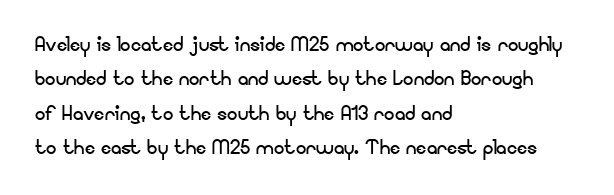
{"italic": "no", "bold": "no", "underline": "no", "align": "left", "line_spacing": "normal", "line_spacing_ratio": 1.32, "letter_spacing": "normal", "letter_spacing_em": 0.0, "glyph_px": 26}
